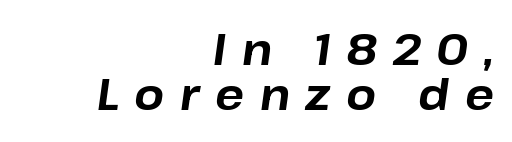
{"italic": "yes", "lean": "right", "slant_degrees": 8, "bold": "yes", "weight": "bold", "width": "normal", "stroke_contrast": "low", "x_height": "medium", "monospaced": "no", "underline": "no", "align": "right", "line_spacing": "tight", "line_spacing_ratio": 1.05, "letter_spacing": "wide", "letter_spacing_em": 0.36, "glyph_px": 43}
